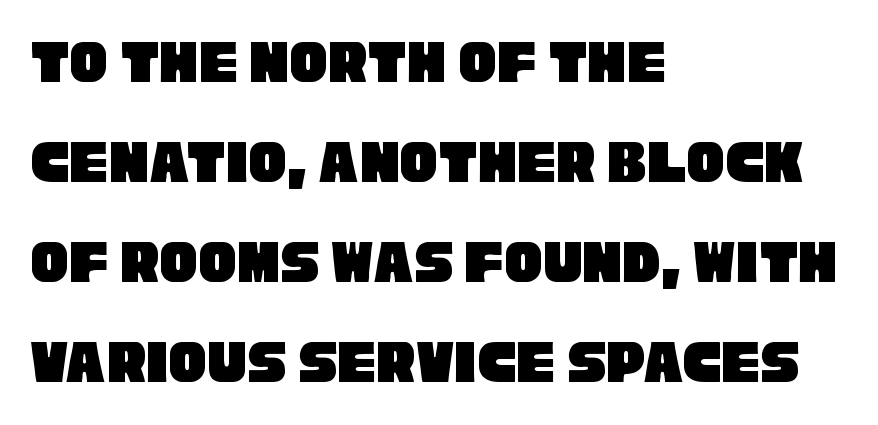
The image shows 64 px condensed sans-serif type; set left-aligned, normal line spacing (1.56x), normal letter spacing, not underlined; low stroke contrast and a large x-height.
